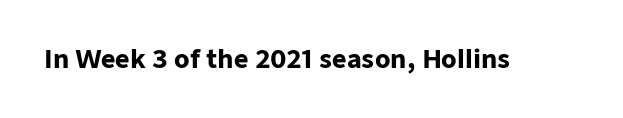
{"italic": "no", "bold": "yes", "underline": "no", "letter_spacing": "normal", "letter_spacing_em": 0.0, "glyph_px": 25}
